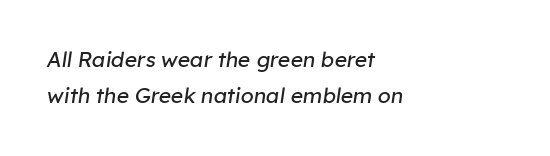
{"italic": "yes", "lean": "right", "slant_degrees": 8, "bold": "no", "underline": "no", "align": "left", "line_spacing_ratio": 1.73, "letter_spacing": "normal", "letter_spacing_em": 0.0, "glyph_px": 21}
